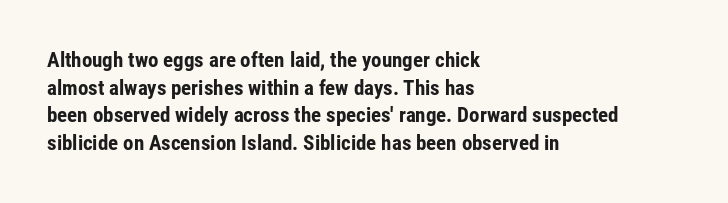
{"italic": "no", "bold": "yes", "underline": "no", "align": "left", "line_spacing": "normal", "line_spacing_ratio": 1.31, "letter_spacing": "normal", "letter_spacing_em": 0.0, "glyph_px": 21}
